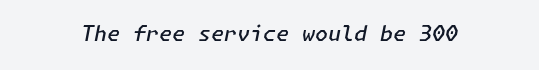
Q: Is the text bold? A: Semi-bold.
Q: Is the text italic (slanted)? A: Yes, it leans right by about 11 degrees.
Q: Is the text underlined? A: No.
Q: Is the spacing between letters normal or unusually wide? A: Normal.
